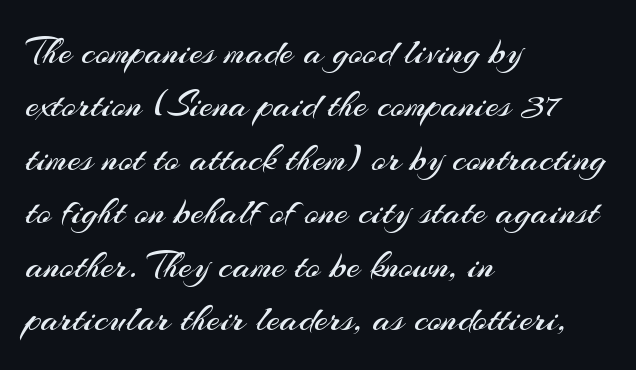
Q: Is the text bold? A: No.
Q: Is the text italic (slanted)? A: Yes.
Q: Is the typeface a serif or a sans-serif typeface? A: Sans-serif.
Q: Is the text underlined? A: No.
Q: How is the paragraph aligned? A: Left-aligned.
Q: Is the spacing between letters normal or unusually wide? A: Normal.
Q: Is the spacing between lines tight, normal or loose? A: Normal.
Q: Width (condensed, normal, or wide)? A: Normal.
Q: Stroke contrast? A: Medium.
Q: x-height? A: Small.
Q: Monospaced? A: No.
